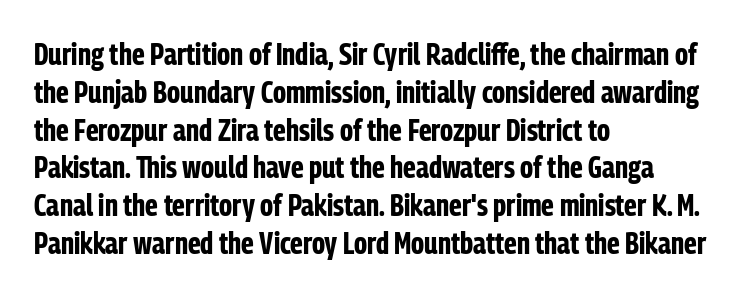
{"serif": "no", "italic": "no", "bold": "yes", "weight": "bold", "width": "condensed", "stroke_contrast": "low", "x_height": "medium", "monospaced": "no", "underline": "no", "align": "left", "line_spacing_ratio": 1.22, "letter_spacing": "normal", "letter_spacing_em": 0.0, "glyph_px": 31}
